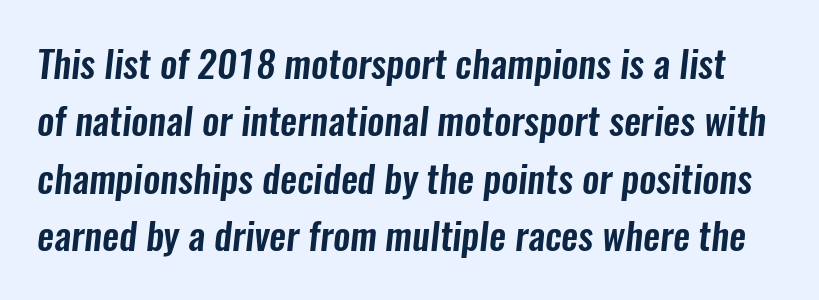
{"serif": "no", "width": "condensed", "stroke_contrast": "low", "x_height": "medium", "monospaced": "no", "underline": "no", "line_spacing": "normal", "line_spacing_ratio": 1.51, "letter_spacing": "normal", "letter_spacing_em": 0.0, "glyph_px": 38}
